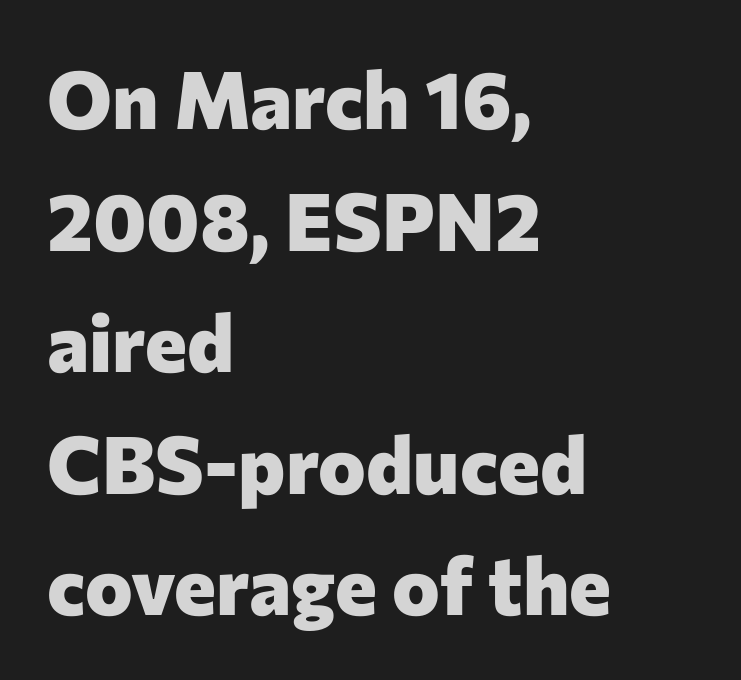
{"serif": "no", "italic": "no", "bold": "yes", "weight": "heavy", "width": "normal", "stroke_contrast": "low", "x_height": "medium", "monospaced": "no", "underline": "no", "align": "left", "line_spacing": "normal", "line_spacing_ratio": 1.52, "letter_spacing": "normal", "letter_spacing_em": 0.0, "glyph_px": 80}
